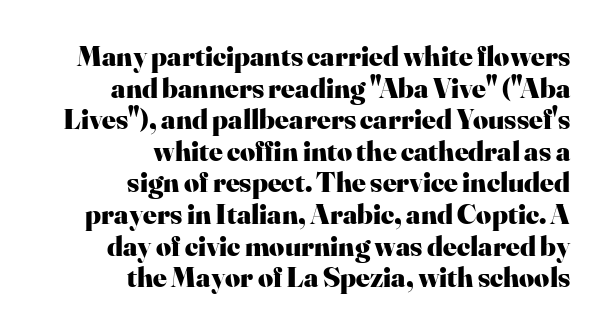
{"serif": "yes", "italic": "no", "bold": "yes", "weight": "heavy", "width": "normal", "stroke_contrast": "high", "x_height": "small", "monospaced": "no", "underline": "no", "align": "right", "line_spacing": "tight", "line_spacing_ratio": 1.09, "letter_spacing": "normal", "letter_spacing_em": 0.0, "glyph_px": 29}
